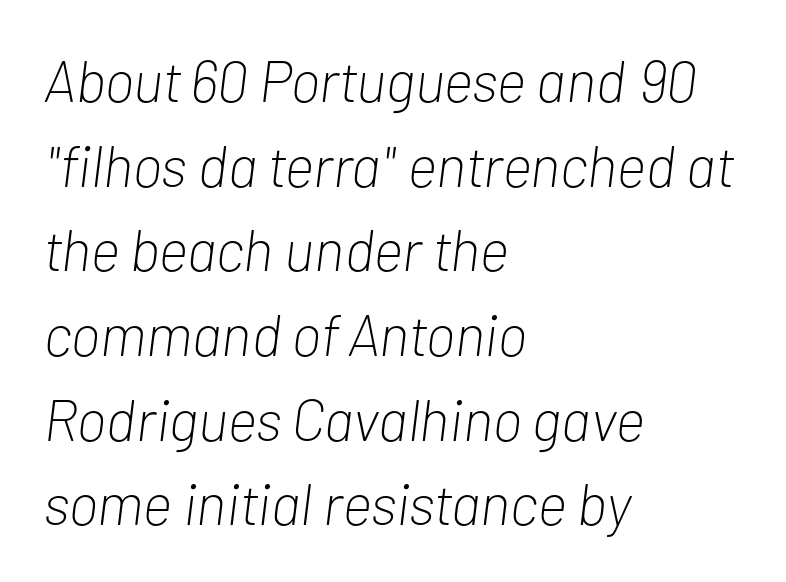
{"italic": "yes", "lean": "right", "slant_degrees": 7, "bold": "no", "weight": "light", "width": "condensed", "stroke_contrast": "low", "x_height": "medium", "monospaced": "no", "underline": "no", "align": "left", "line_spacing": "normal", "line_spacing_ratio": 1.46, "letter_spacing": "normal", "letter_spacing_em": 0.0, "glyph_px": 58}
